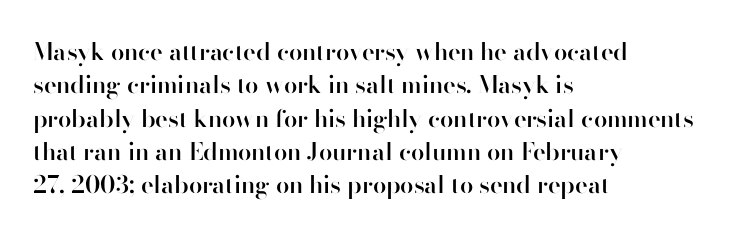
The image shows 24 px text type, upright; set left-aligned, normal line spacing (1.39x), normal letter spacing, not underlined.
